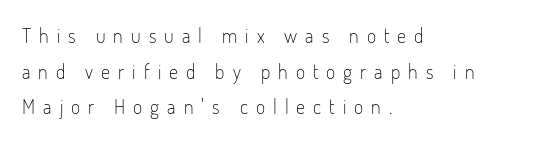
The image shows 20 px text type, upright; set left-aligned, line spacing 1.78x, unusually wide letter spacing (+0.4 em), not underlined.
